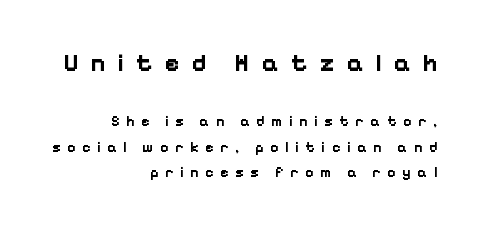
The image shows 25 px bold type, upright; set right-aligned, line spacing 1.82x, unusually wide letter spacing (+0.47 em), not underlined; the first (top) block is 1.79x larger.
